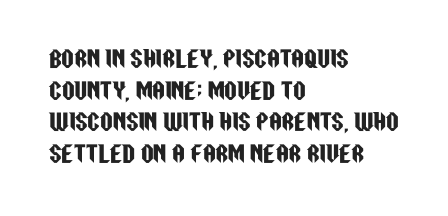
Ordinary non-slanted type is in use. Letter spacing: default. This sample is left-justified, so line endings fall wherever the words run out. Underline: absent. Successive baselines arrive at the customary interval.
